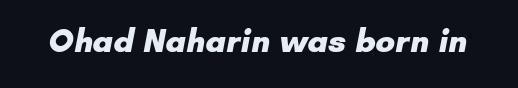
Q: Is the text bold? A: Yes.
Q: Is the typeface a serif or a sans-serif typeface? A: Sans-serif.
Q: Is the text underlined? A: No.
Q: Is the spacing between letters normal or unusually wide? A: Normal.
Q: Width (condensed, normal, or wide)? A: Normal.
Q: Stroke contrast? A: Low.
Q: x-height? A: Small.
Q: Monospaced? A: No.
